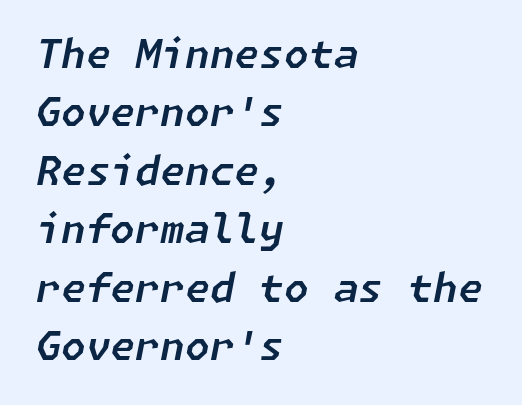
Q: Is the text italic (slanted)? A: Yes, it leans right by about 11 degrees.
Q: Is the text underlined? A: No.
Q: How is the paragraph aligned? A: Left-aligned.
Q: Is the spacing between letters normal or unusually wide? A: Normal.
Q: Is the spacing between lines tight, normal or loose? A: Normal.
Q: Width (condensed, normal, or wide)? A: Normal.
Q: Stroke contrast? A: Low.
Q: x-height? A: Medium.
